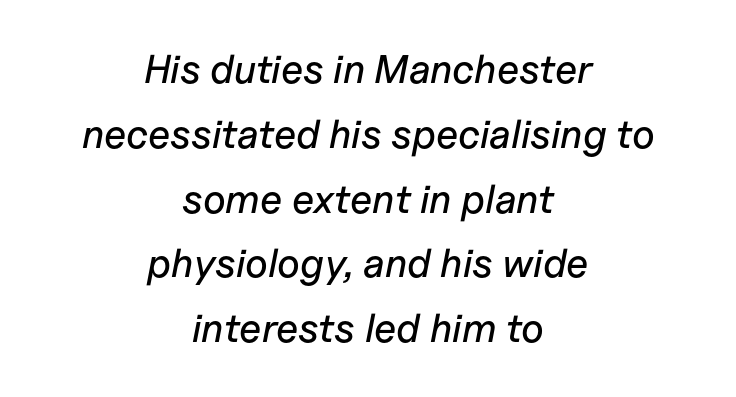
{"italic": "yes", "lean": "right", "slant_degrees": 11, "width": "normal", "stroke_contrast": "low", "x_height": "medium", "monospaced": "no", "underline": "no", "align": "center", "line_spacing": "normal", "line_spacing_ratio": 1.62, "letter_spacing": "normal", "letter_spacing_em": 0.0, "glyph_px": 40}
